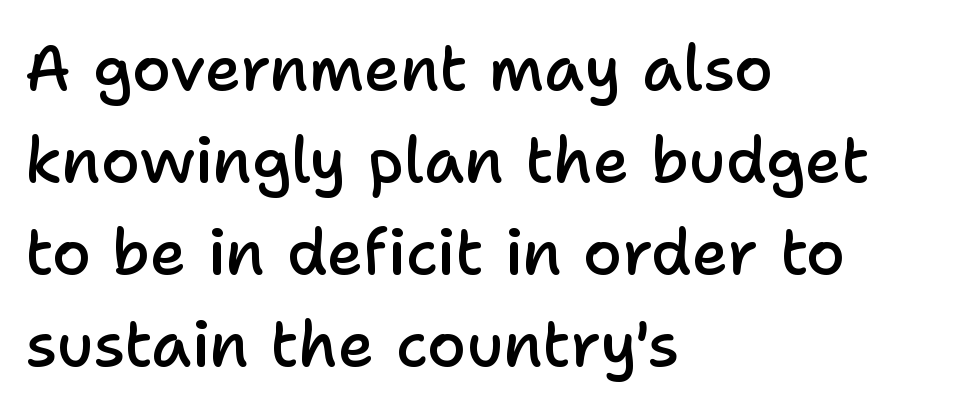
Q: Is the text bold? A: Semi-bold.
Q: Is the text italic (slanted)? A: No, it is upright.
Q: Is the typeface a serif or a sans-serif typeface? A: Sans-serif.
Q: Is the text underlined? A: No.
Q: How is the paragraph aligned? A: Left-aligned.
Q: Is the spacing between letters normal or unusually wide? A: Normal.
Q: Is the spacing between lines tight, normal or loose? A: Normal.
Q: Width (condensed, normal, or wide)? A: Normal.
Q: Stroke contrast? A: Low.
Q: x-height? A: Medium.
Q: Monospaced? A: No.
